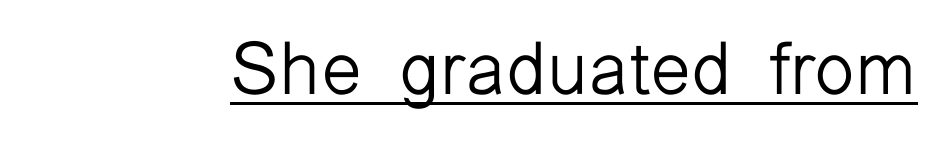
The image shows 74 px light sans-serif type, upright; set normal letter spacing, underlined; low stroke contrast and a medium x-height.
